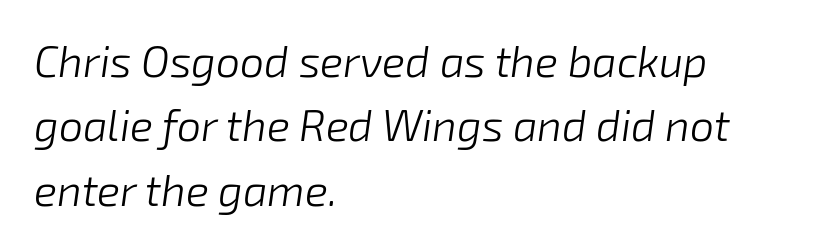
The baseline area is clear. Short and long lines alike share a common starting point at left. The typesetting does not lean heavy: it is not bold. The face used here is proportionally spaced, like ordinary book or web type. A typesetter would call this leading conventional body-copy spacing.
